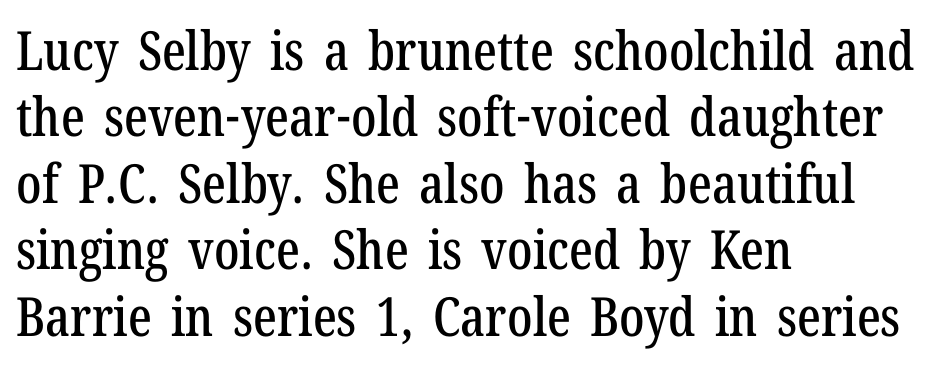
The image shows 54 px condensed serif type, upright; set left-aligned, line spacing 1.23x, normal letter spacing, not underlined; low stroke contrast and a medium x-height.
